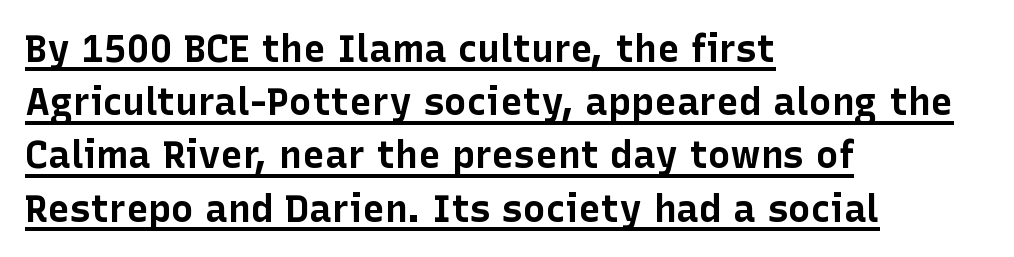
The image shows 38 px bold sans-serif type, upright; set left-aligned, normal line spacing (1.4x), normal letter spacing, underlined; low stroke contrast and a medium x-height.
